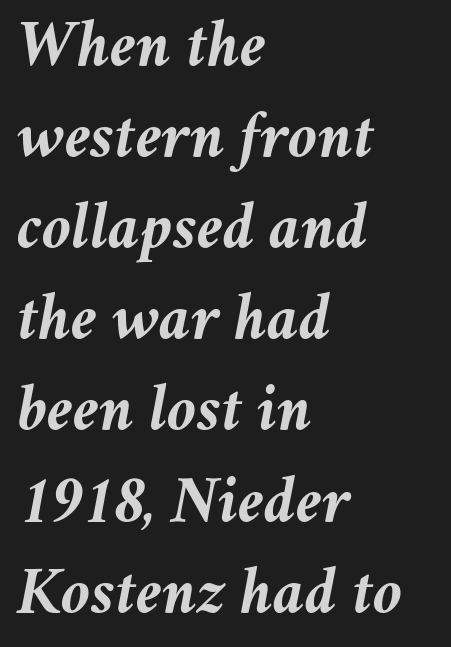
Q: Is the text bold? A: Yes.
Q: Is the text italic (slanted)? A: Yes, it leans right by about 11 degrees.
Q: Is the text underlined? A: No.
Q: How is the paragraph aligned? A: Left-aligned.
Q: Is the spacing between letters normal or unusually wide? A: Normal.
Q: Is the spacing between lines tight, normal or loose? A: Normal.
Q: Width (condensed, normal, or wide)? A: Normal.
Q: Stroke contrast? A: Medium.
Q: x-height? A: Medium.
Q: Monospaced? A: No.
